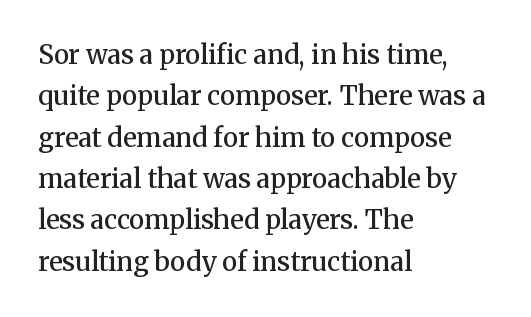
{"italic": "no", "bold": "semi", "underline": "no", "align": "left", "line_spacing": "normal", "line_spacing_ratio": 1.59, "letter_spacing": "normal", "letter_spacing_em": 0.0, "glyph_px": 26}
